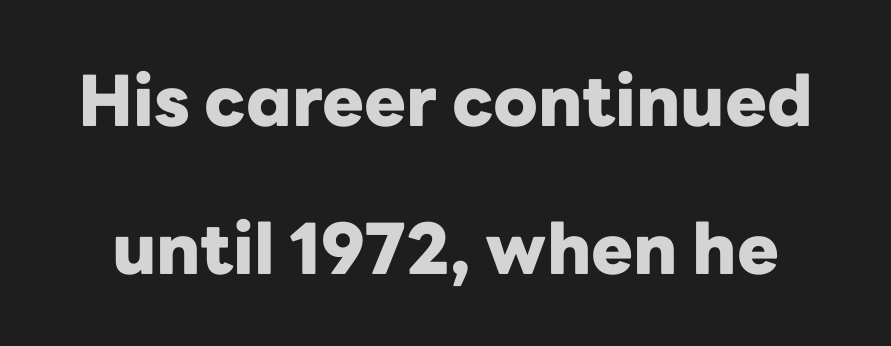
The image shows 70 px heavy sans-serif type, upright; set loose line spacing (2.11x), normal letter spacing, not underlined; low stroke contrast and a medium x-height.
